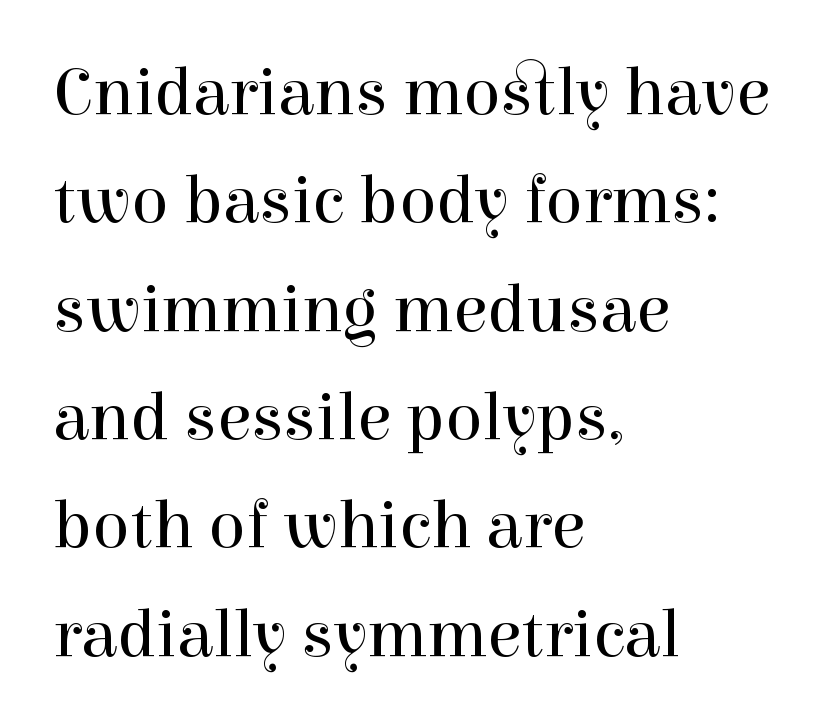
Q: Is the text bold? A: No.
Q: Is the text italic (slanted)? A: No, it is upright.
Q: Is the typeface a serif or a sans-serif typeface? A: Serif.
Q: Is the text underlined? A: No.
Q: How is the paragraph aligned? A: Left-aligned.
Q: Is the spacing between letters normal or unusually wide? A: Normal.
Q: Is the spacing between lines tight, normal or loose? A: Normal.
Q: Width (condensed, normal, or wide)? A: Normal.
Q: Stroke contrast? A: High.
Q: x-height? A: Medium.
Q: Monospaced? A: No.
